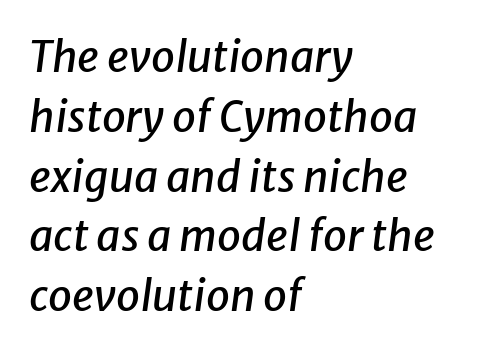
{"italic": "yes", "lean": "right", "slant_degrees": 8, "width": "normal", "stroke_contrast": "low", "x_height": "medium", "monospaced": "no", "underline": "no", "align": "left", "line_spacing": "normal", "line_spacing_ratio": 1.39, "letter_spacing": "normal", "letter_spacing_em": 0.0, "glyph_px": 43}
